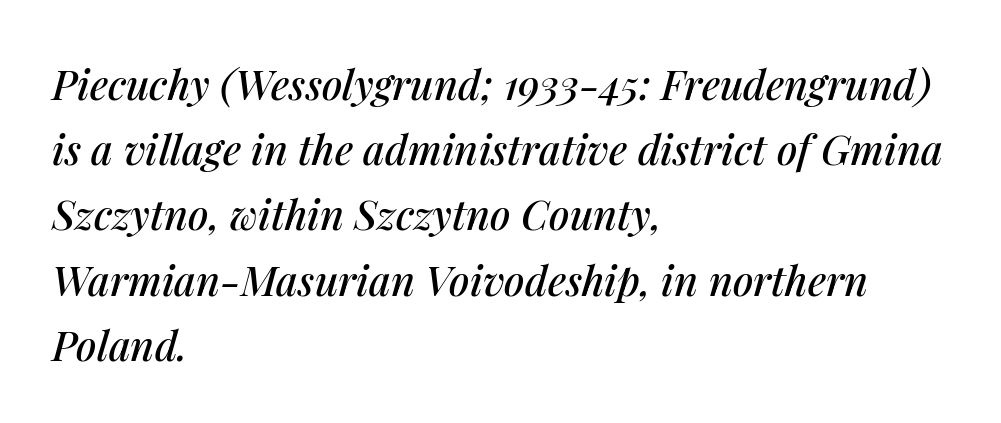
Each line starts at the same left margin while the right side varies. Normally led — the rows are evenly, conventionally spaced. Spacing verdict: proportional, widths tailored to each character. Compared with ordinary roman type, these characters are visibly tilted. Has an underline been added? It has not. Short note: letters normally spaced.
